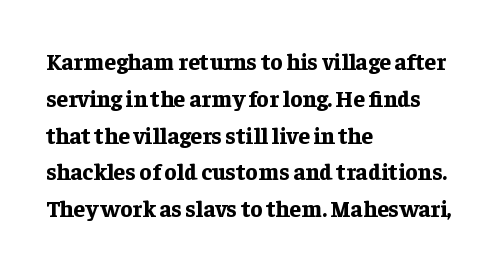
{"italic": "no", "bold": "yes", "underline": "no", "align": "left", "line_spacing": "normal", "line_spacing_ratio": 1.6, "letter_spacing": "normal", "letter_spacing_em": 0.0, "glyph_px": 23}
